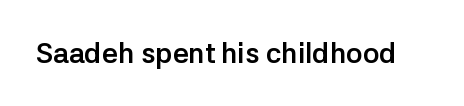
Q: Is the text bold? A: Yes.
Q: Is the text italic (slanted)? A: No, it is upright.
Q: Is the typeface a serif or a sans-serif typeface? A: Sans-serif.
Q: Is the text underlined? A: No.
Q: Is the spacing between letters normal or unusually wide? A: Normal.
Q: Width (condensed, normal, or wide)? A: Normal.
Q: Stroke contrast? A: Low.
Q: x-height? A: Medium.
Q: Monospaced? A: No.
